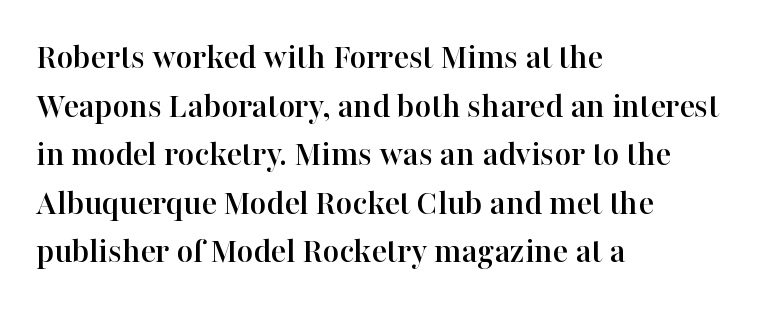
The image shows 36 px serif type, upright; set left-aligned, normal line spacing (1.35x), normal letter spacing, not underlined; high stroke contrast and a medium x-height.
